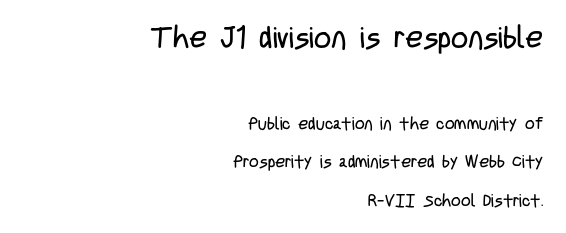
The image shows 30 px regular-weight, condensed sans-serif type, upright; set right-aligned, loose line spacing (2.26x), normal letter spacing, not underlined; the first (top) block is 1.76x larger; low stroke contrast and a large x-height.
